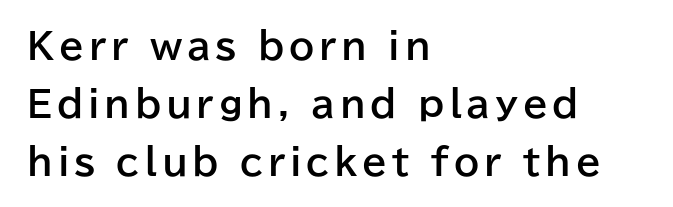
The space beneath each line is pristine and unruled. The glyphs have the mass of a bold cut. The passage shown is typed in a proportional face where columns would drift. The setting favours the left margin, as ordinary paragraphs usually do.
